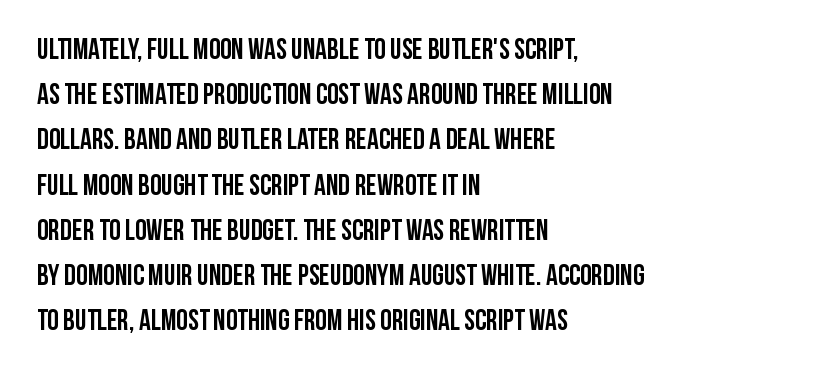
Q: Is the text bold? A: Yes.
Q: Is the text italic (slanted)? A: No, it is upright.
Q: Is the typeface a serif or a sans-serif typeface? A: Sans-serif.
Q: Is the text underlined? A: No.
Q: How is the paragraph aligned? A: Left-aligned.
Q: Is the spacing between letters normal or unusually wide? A: Normal.
Q: Is the spacing between lines tight, normal or loose? A: Normal.
Q: Width (condensed, normal, or wide)? A: Condensed.
Q: Stroke contrast? A: Low.
Q: x-height? A: Large.
Q: Monospaced? A: No.
